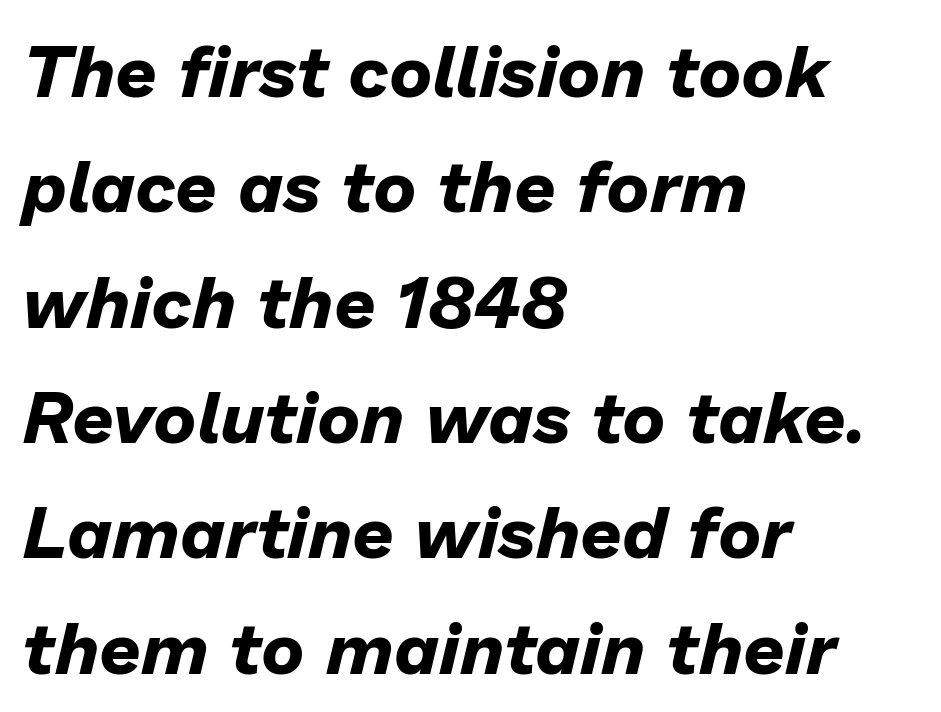
The image shows 73 px bold type, italic (leaning right); set left-aligned, normal line spacing (1.58x), normal letter spacing, not underlined; low stroke contrast and a medium x-height.
